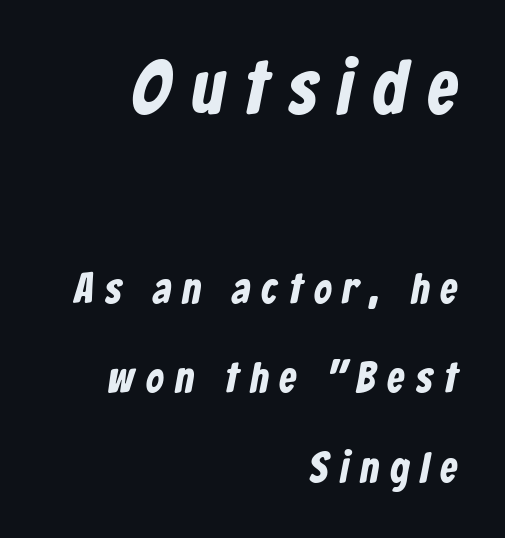
Rows of type keep a wide berth in the vertical direction. Bare-footed words on every line. Observe the wide spacing: letters keep a clear distance from each other. Horizontal alignment here is rightward, an uncommon choice for prose. Think of a printed novel: that variable character pitch is what you see here. In this sample the first text group is rendered at the bigger scale.
